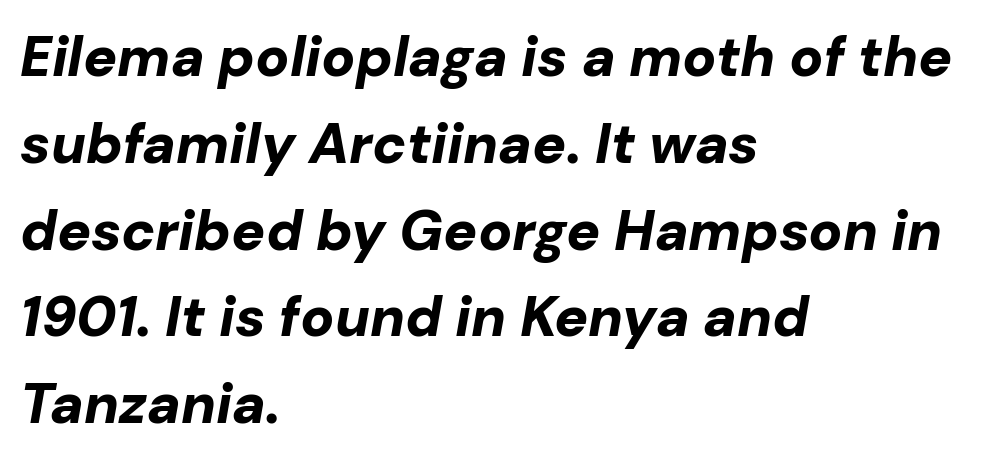
The letters advance in unequal steps, a hallmark of proportional type. Evenly set lines give the paragraph a standard silhouette. Set as a true bold cut, around the 700 mark. Casual observation: everything's shoved over to the left.
